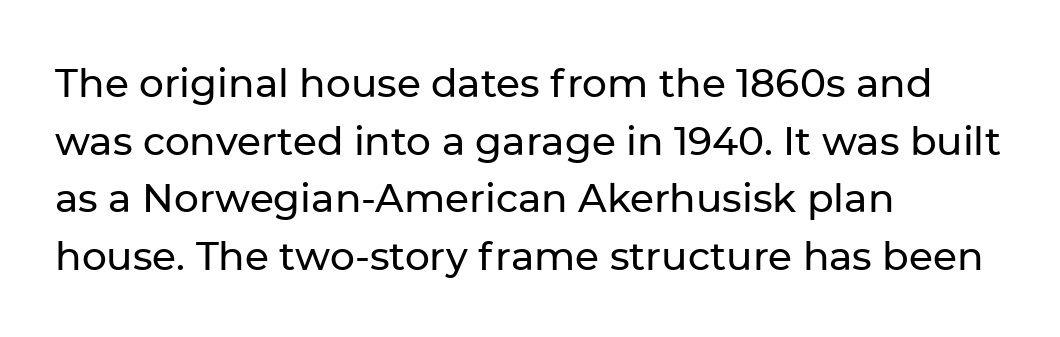
Q: Is the text italic (slanted)? A: No, it is upright.
Q: Is the typeface a serif or a sans-serif typeface? A: Sans-serif.
Q: Is the text underlined? A: No.
Q: How is the paragraph aligned? A: Left-aligned.
Q: Is the spacing between letters normal or unusually wide? A: Normal.
Q: Is the spacing between lines tight, normal or loose? A: Normal.
Q: Width (condensed, normal, or wide)? A: Normal.
Q: Stroke contrast? A: Low.
Q: x-height? A: Medium.
Q: Monospaced? A: No.
